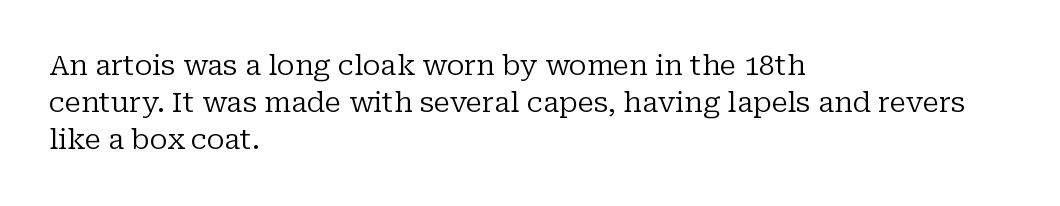
Is the stroke heavy? The answer is a plain regular-or-lighter. Does the leading feel generous? No, just average. The lines in this sample share a left origin and differ only in where they stop. Do the letters lean? They stand straight.
